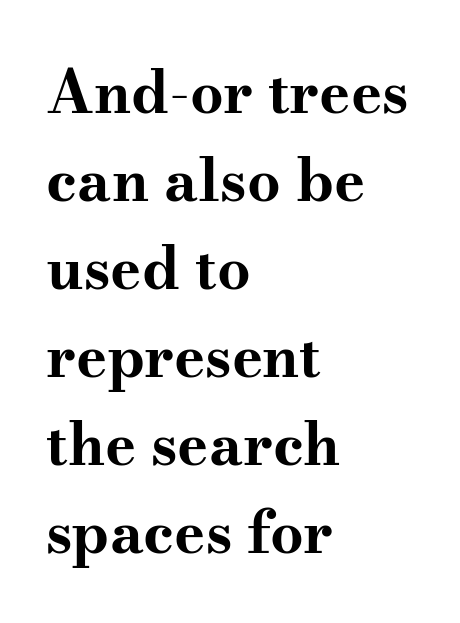
The image shows 59 px bold, wide serif type, upright; set left-aligned, normal line spacing (1.49x), normal letter spacing, not underlined; medium stroke contrast and a small x-height.
